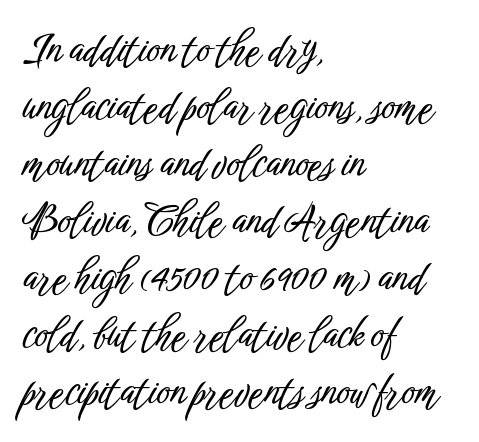
Characters follow at the spacing the type designer built in. The zone under the glyphs is completely vacant. The rendering anchors every line to the left-hand side. The rows are spaced the way most documents space them.
